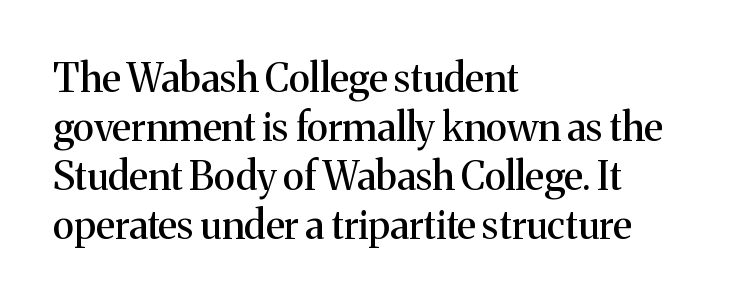
The image shows 39 px serif type, upright; set left-aligned, normal line spacing (1.26x), normal letter spacing, not underlined; medium stroke contrast and a medium x-height.
